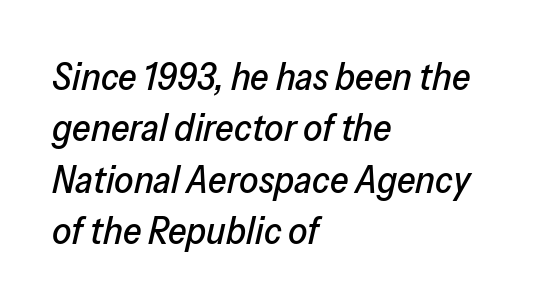
{"italic": "yes", "lean": "right", "slant_degrees": 13, "width": "normal", "stroke_contrast": "low", "x_height": "medium", "monospaced": "no", "underline": "no", "align": "left", "line_spacing": "normal", "line_spacing_ratio": 1.35, "letter_spacing": "normal", "letter_spacing_em": 0.0, "glyph_px": 38}
